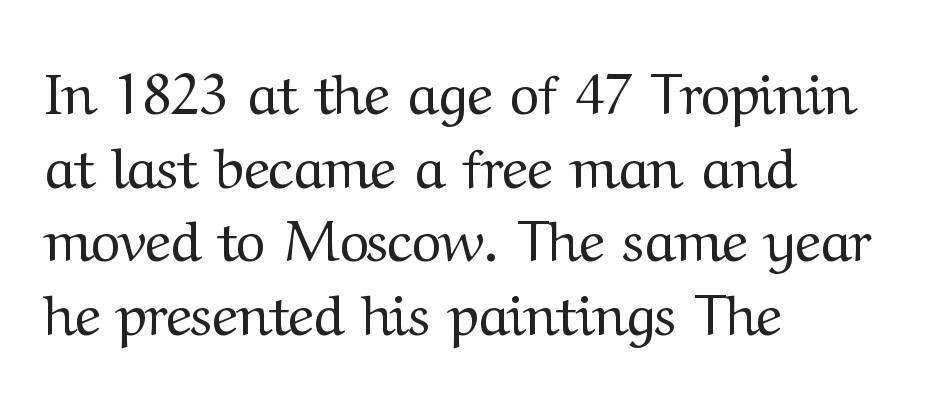
The image shows 57 px regular-weight serif type, upright; set left-aligned, normal line spacing (1.29x), normal letter spacing, not underlined; medium stroke contrast and a medium x-height.
